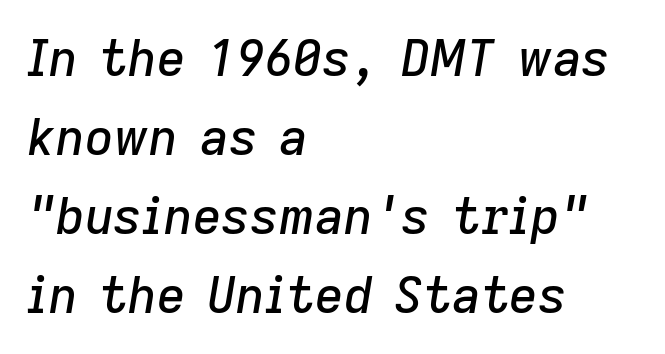
{"italic": "yes", "lean": "right", "slant_degrees": 9, "width": "normal", "stroke_contrast": "low", "x_height": "medium", "monospaced": "no", "underline": "no", "align": "left", "line_spacing": "normal", "line_spacing_ratio": 1.58, "letter_spacing": "normal", "letter_spacing_em": 0.0, "glyph_px": 50}
